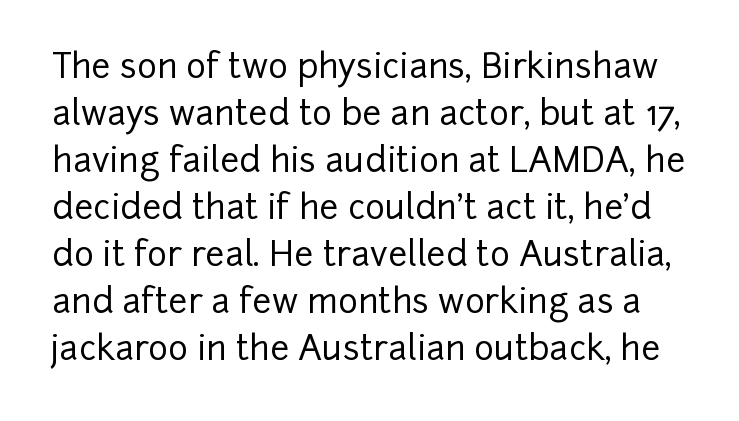
The image shows 34 px sans-serif type, upright; set normal line spacing (1.38x), normal letter spacing, not underlined; low stroke contrast and a medium x-height.
